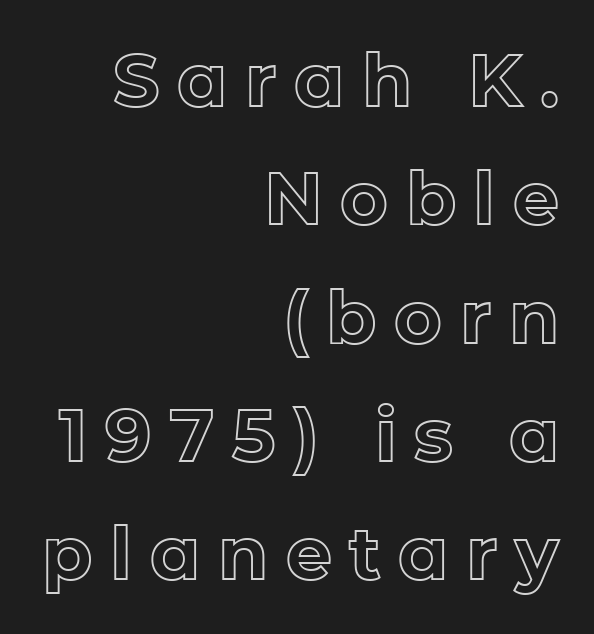
The image shows 73 px text type, upright; set right-aligned, normal line spacing (1.62x), unusually wide letter spacing (+0.24 em), not underlined; a medium x-height.
